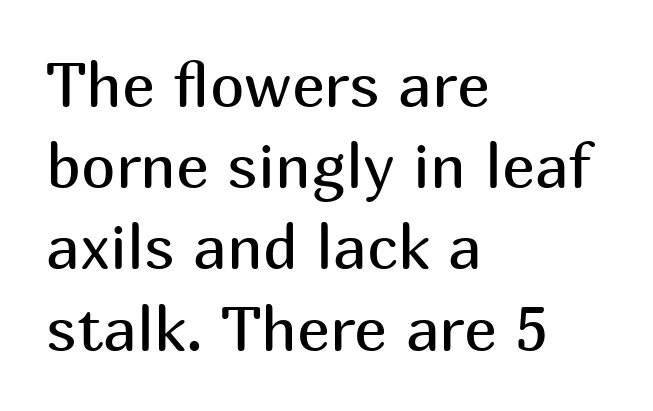
{"serif": "no", "italic": "no", "bold": "no", "weight": "regular", "width": "normal", "stroke_contrast": "medium", "x_height": "medium", "monospaced": "no", "underline": "no", "align": "left", "line_spacing": "normal", "line_spacing_ratio": 1.31, "letter_spacing": "normal", "letter_spacing_em": 0.0, "glyph_px": 62}
